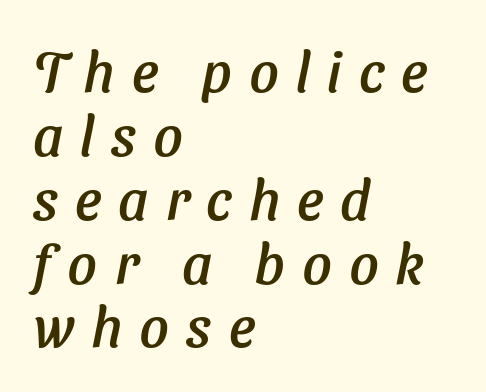
{"italic": "yes", "lean": "right", "slant_degrees": 11, "width": "normal", "stroke_contrast": "low", "x_height": "medium", "monospaced": "no", "underline": "no", "align": "left", "line_spacing": "tight", "line_spacing_ratio": 1.12, "letter_spacing": "wide", "letter_spacing_em": 0.3, "glyph_px": 57}
